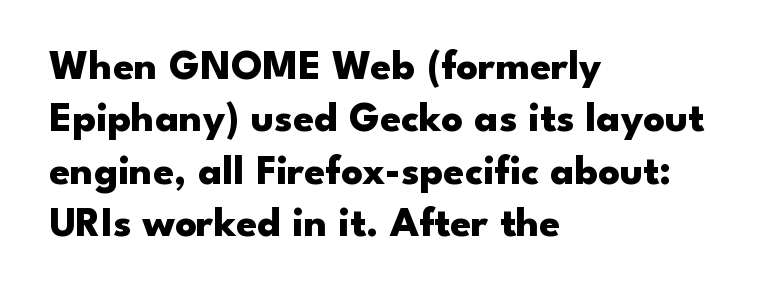
{"serif": "no", "italic": "no", "bold": "yes", "weight": "heavy", "width": "wide", "stroke_contrast": "low", "x_height": "small", "monospaced": "no", "underline": "no", "align": "left", "line_spacing": "normal", "line_spacing_ratio": 1.25, "letter_spacing": "normal", "letter_spacing_em": 0.0, "glyph_px": 42}
